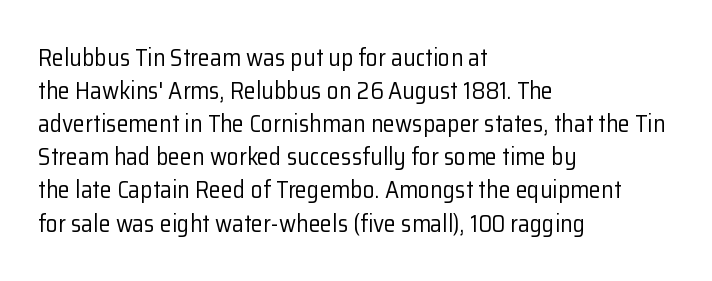
Horizontally, the lines are justified to the leading edge only. A roman cut, with each character standing at attention. The lines sit at an ordinary, default distance from one another. The font sits on the lighter half of the weight spectrum, regular included. Just letters on the line, the space beneath them empty. Standard letterfit; no display-style spreading of the glyphs.
